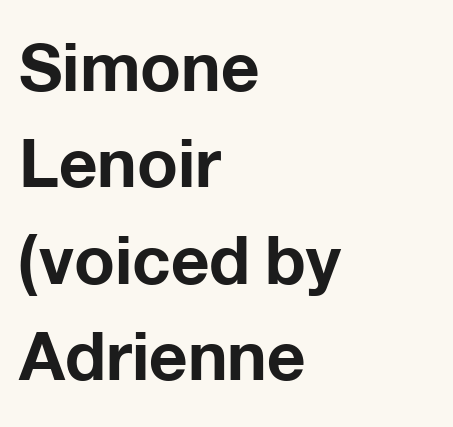
The image shows 67 px bold sans-serif type, upright; set left-aligned, normal line spacing (1.44x), normal letter spacing, not underlined; low stroke contrast and a medium x-height.
